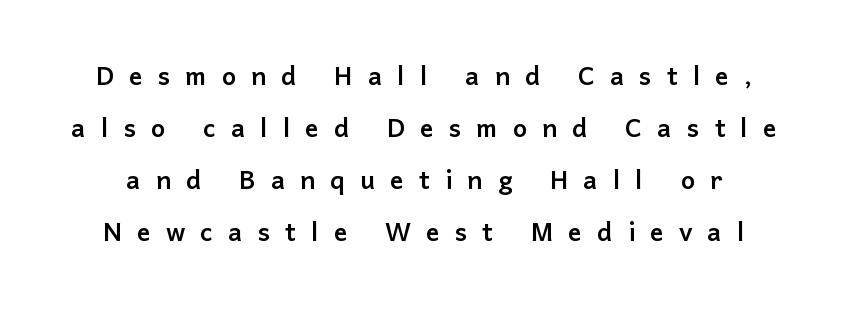
The image shows 34 px sans-serif type, upright; set normal line spacing (1.53x), unusually wide letter spacing (+0.44 em), not underlined; low stroke contrast and a medium x-height.
